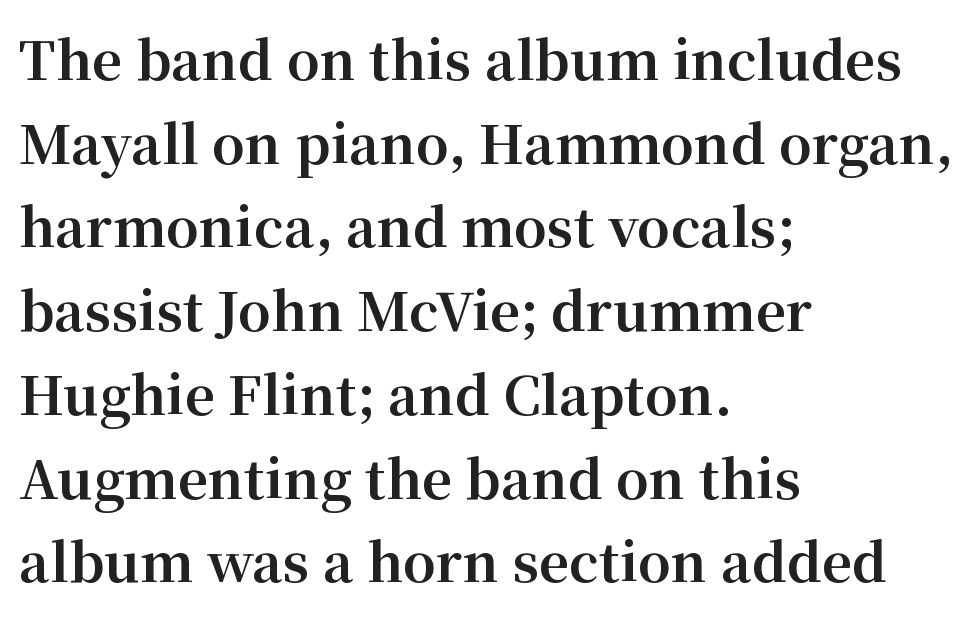
Each glyph is drawn with heavy, bold strokes. Do the letters lean? They stand straight. Reading down the block, your eye returns to a fixed left position each line. Check under the words: just untouched page. Do the characters align in a grid? No, the font is proportional.
